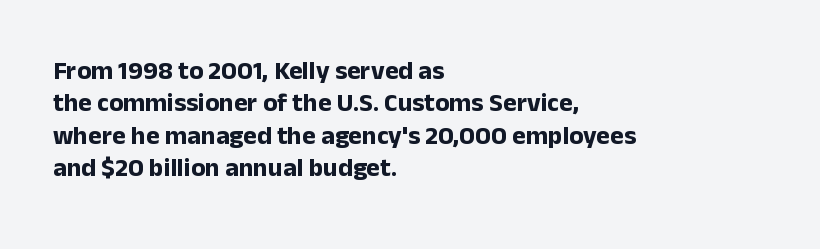
Q: Is the text bold? A: Yes.
Q: Is the text italic (slanted)? A: No, it is upright.
Q: Is the text underlined? A: No.
Q: How is the paragraph aligned? A: Left-aligned.
Q: Is the spacing between letters normal or unusually wide? A: Normal.
Q: Is the spacing between lines tight, normal or loose? A: Normal.
